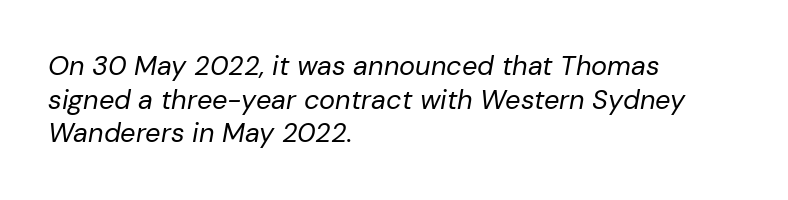
Q: Is the text bold? A: No.
Q: Is the text italic (slanted)? A: Yes, it leans right by about 10 degrees.
Q: Is the text underlined? A: No.
Q: How is the paragraph aligned? A: Left-aligned.
Q: Is the spacing between letters normal or unusually wide? A: Normal.
Q: Is the spacing between lines tight, normal or loose? A: Normal.
